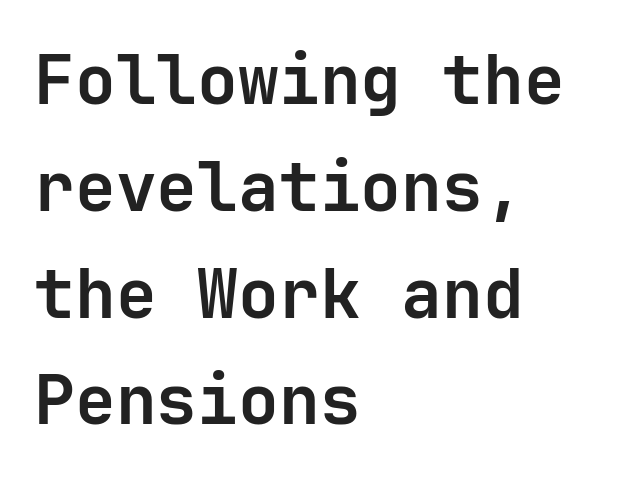
The image shows 68 px bold sans-serif type, upright, monospaced; set left-aligned, normal line spacing (1.57x), normal letter spacing, not underlined; low stroke contrast and a medium x-height.
